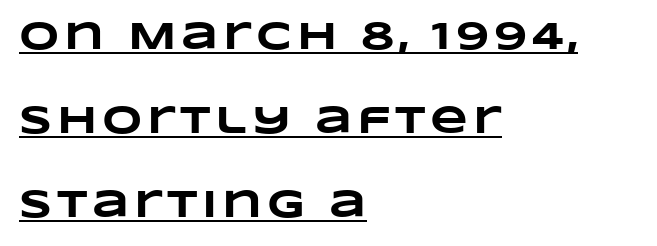
The image shows 39 px heavy, wide type; set left-aligned, loose line spacing (2.16x), underlined; low stroke contrast and a large x-height.
